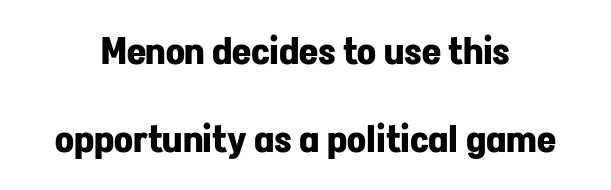
The image shows 37 px bold sans-serif type, upright; set centered, loose line spacing (2.37x), normal letter spacing, not underlined; low stroke contrast and a medium x-height.
